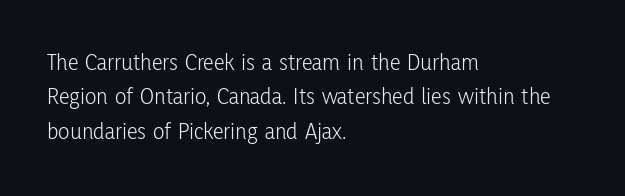
The image shows 24 px text type, upright; set left-aligned, normal line spacing (1.43x), normal letter spacing, not underlined.
